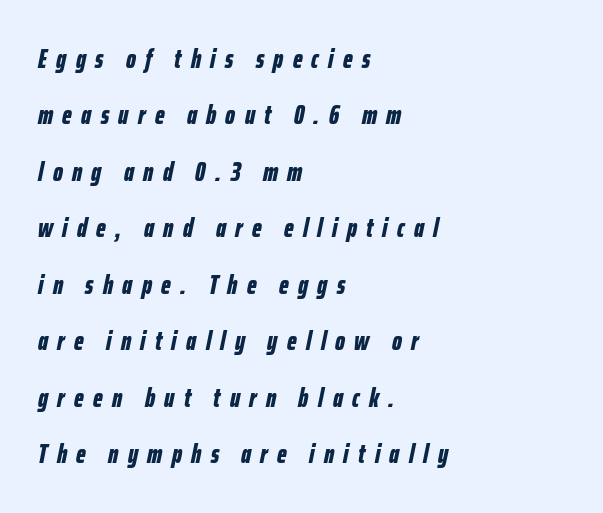
Compared with typical paragraphs, the rows here are farther apart. The string is rendered with underlining switched off. Heavy-handed strokes throughout: this text is bold. The glyphs look as if they've been sheared to an angle. Inter-character spacing is expanded well beyond the font's built-in metrics.
